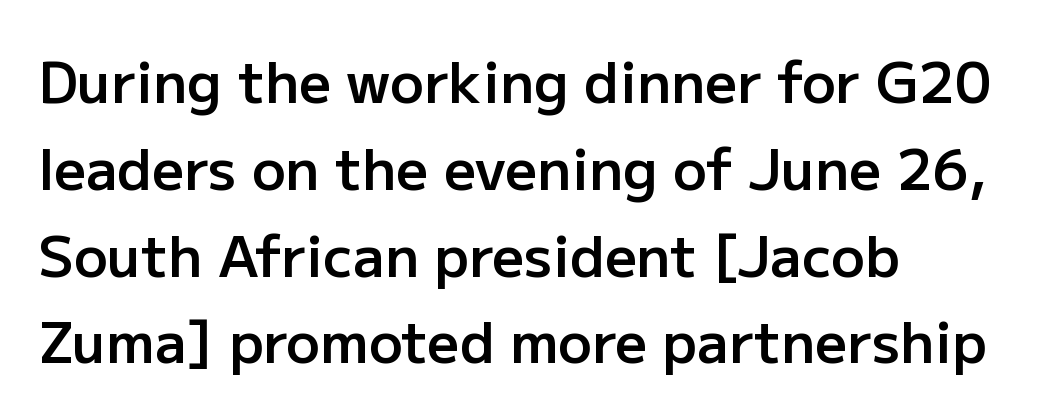
The ragged edge is on the right, which tells us the setting is flush left. Here the designer chose a conventional face with non-uniform glyph widths. Regarding leading, the lines here are spaced in the standard way. Font category for this specimen: sans-serif.
